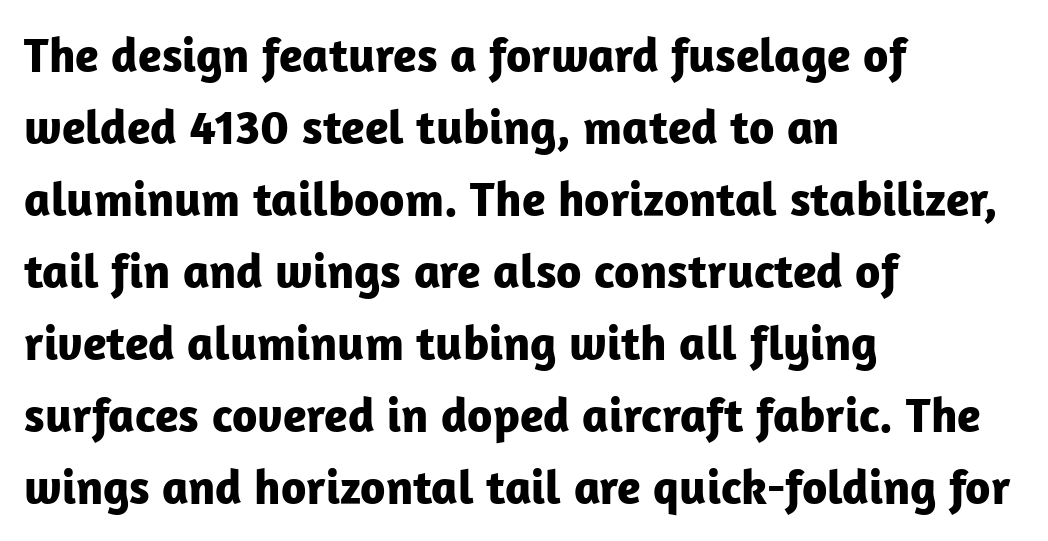
Q: Is the text bold? A: Yes.
Q: Is the text italic (slanted)? A: No, it is upright.
Q: Is the typeface a serif or a sans-serif typeface? A: Sans-serif.
Q: Is the text underlined? A: No.
Q: How is the paragraph aligned? A: Left-aligned.
Q: Is the spacing between letters normal or unusually wide? A: Normal.
Q: Is the spacing between lines tight, normal or loose? A: Normal.
Q: Width (condensed, normal, or wide)? A: Normal.
Q: Stroke contrast? A: Low.
Q: x-height? A: Medium.
Q: Monospaced? A: No.
